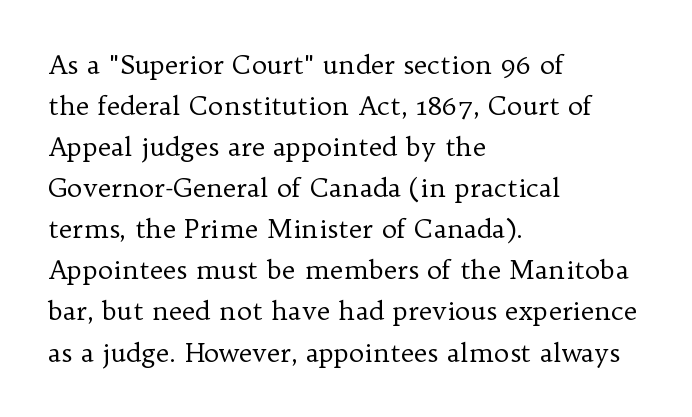
{"italic": "no", "bold": "no", "underline": "no", "align": "left", "line_spacing": "normal", "line_spacing_ratio": 1.58, "letter_spacing": "normal", "letter_spacing_em": 0.0, "glyph_px": 26}
